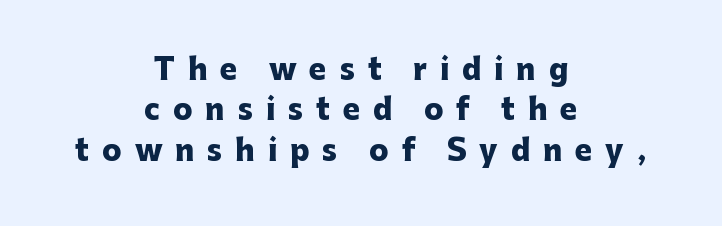
The image shows 29 px heavy sans-serif type, upright; set centered, normal line spacing (1.39x), unusually wide letter spacing (+0.44 em), not underlined; low stroke contrast and a medium x-height.
